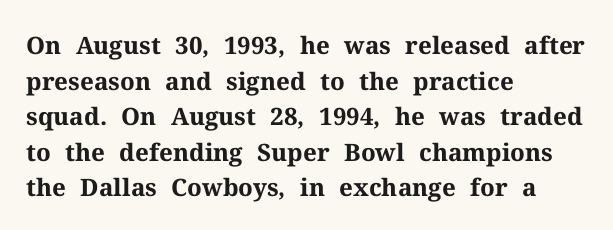
Q: Is the text bold? A: Yes.
Q: Is the text italic (slanted)? A: No, it is upright.
Q: Is the text underlined? A: No.
Q: How is the paragraph aligned? A: Left-aligned.
Q: Is the spacing between letters normal or unusually wide? A: Normal.
Q: Is the spacing between lines tight, normal or loose? A: Normal.
